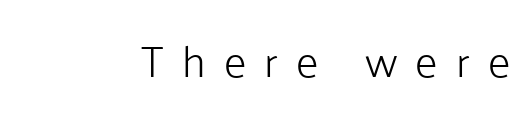
Q: Is the text bold? A: No.
Q: Is the text italic (slanted)? A: No, it is upright.
Q: Is the typeface a serif or a sans-serif typeface? A: Sans-serif.
Q: Is the text underlined? A: No.
Q: How is the paragraph aligned? A: Right-aligned.
Q: Is the spacing between letters normal or unusually wide? A: Unusually wide.
Q: Width (condensed, normal, or wide)? A: Normal.
Q: Stroke contrast? A: Low.
Q: x-height? A: Medium.
Q: Monospaced? A: No.
